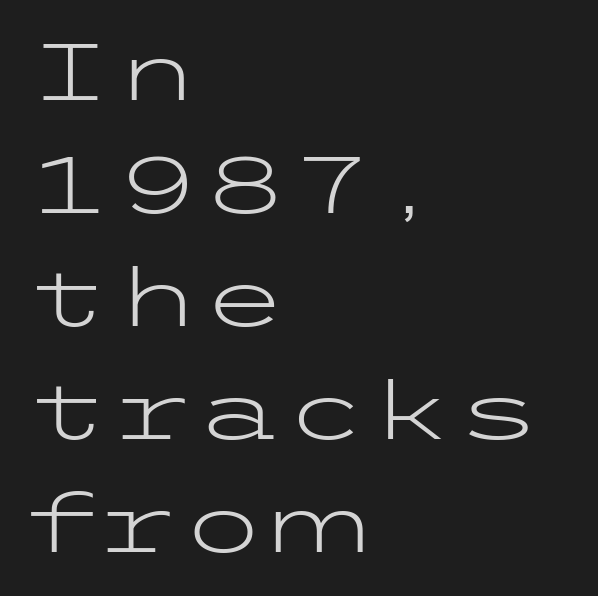
{"serif": "no", "italic": "no", "bold": "no", "weight": "light", "width": "wide", "stroke_contrast": "low", "x_height": "medium", "underline": "no", "align": "left", "line_spacing": "normal", "line_spacing_ratio": 1.43, "letter_spacing": "normal", "letter_spacing_em": 0.0, "glyph_px": 79}
